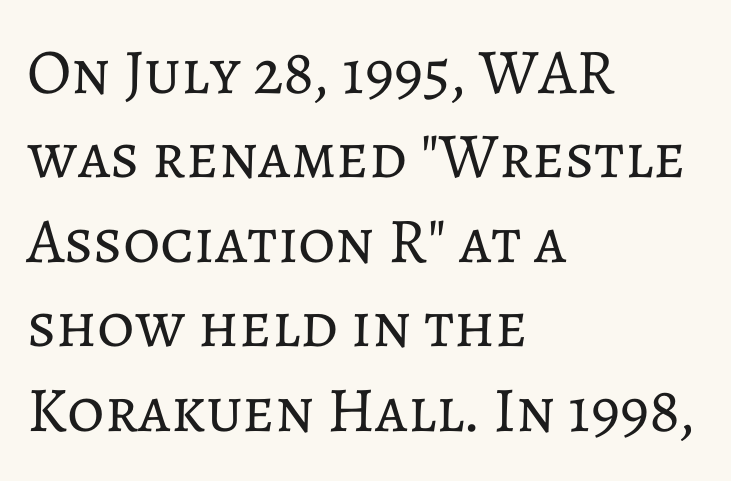
The image shows 64 px regular-weight type, upright; set left-aligned, normal line spacing (1.32x), normal letter spacing, not underlined; low stroke contrast and a medium x-height.
